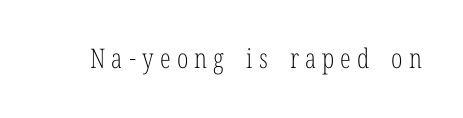
{"italic": "no", "bold": "no", "underline": "no", "letter_spacing": "wide", "letter_spacing_em": 0.23, "glyph_px": 27}
